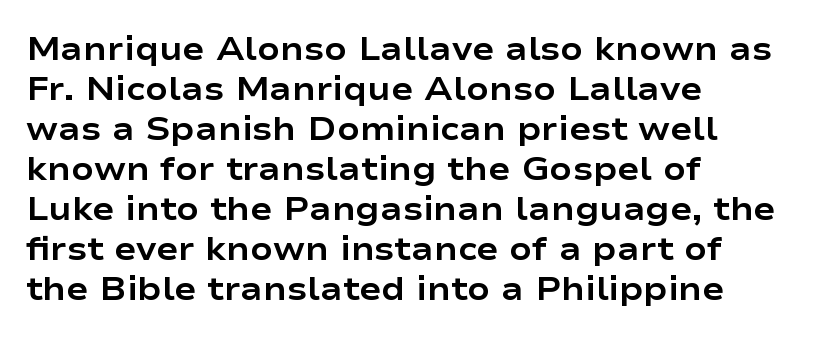
{"serif": "no", "italic": "no", "bold": "yes", "weight": "bold", "width": "wide", "stroke_contrast": "low", "x_height": "medium", "monospaced": "no", "underline": "no", "align": "left", "line_spacing_ratio": 1.21, "letter_spacing": "normal", "letter_spacing_em": 0.0, "glyph_px": 33}
